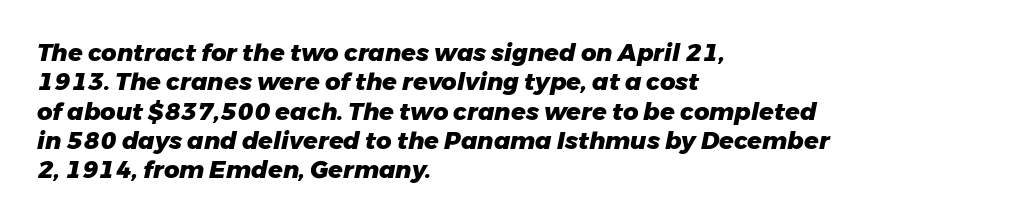
Q: Is the text bold? A: Yes.
Q: Is the text italic (slanted)? A: Yes, it leans right by about 11 degrees.
Q: Is the text underlined? A: No.
Q: How is the paragraph aligned? A: Left-aligned.
Q: Is the spacing between letters normal or unusually wide? A: Normal.
